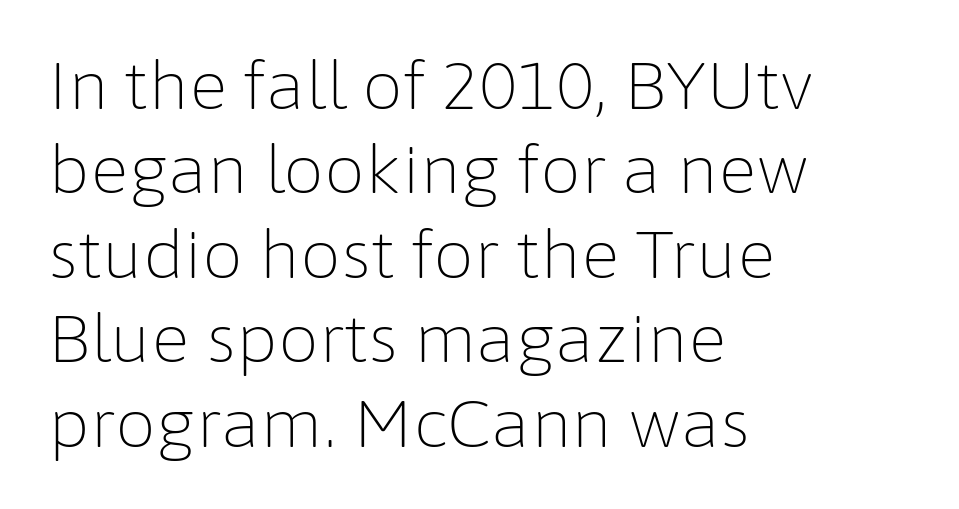
{"serif": "no", "italic": "no", "bold": "no", "weight": "light", "width": "normal", "stroke_contrast": "low", "x_height": "medium", "monospaced": "no", "underline": "no", "align": "left", "line_spacing": "normal", "line_spacing_ratio": 1.3, "letter_spacing": "normal", "letter_spacing_em": 0.0, "glyph_px": 65}
